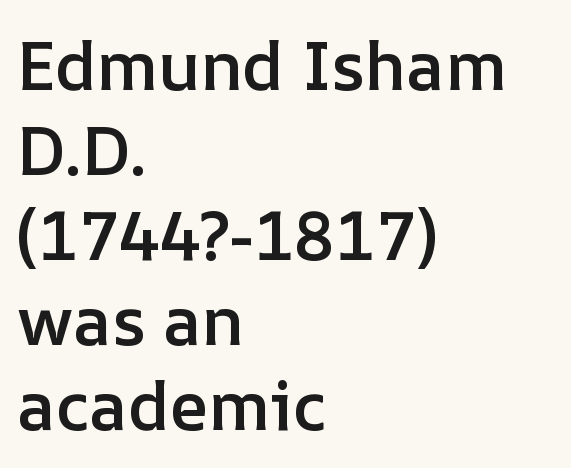
Q: Is the text bold? A: Semi-bold.
Q: Is the text italic (slanted)? A: No, it is upright.
Q: Is the text underlined? A: No.
Q: How is the paragraph aligned? A: Left-aligned.
Q: Is the spacing between letters normal or unusually wide? A: Normal.
Q: Is the spacing between lines tight, normal or loose? A: Normal.
Q: Width (condensed, normal, or wide)? A: Normal.
Q: Stroke contrast? A: Low.
Q: x-height? A: Medium.
Q: Monospaced? A: No.
